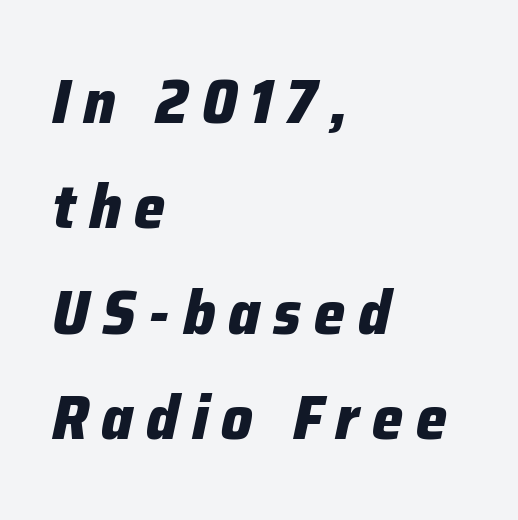
The image shows 62 px heavy type, italic (leaning right); set left-aligned, normal line spacing (1.7x), unusually wide letter spacing (+0.21 em), not underlined; low stroke contrast and a medium x-height.
